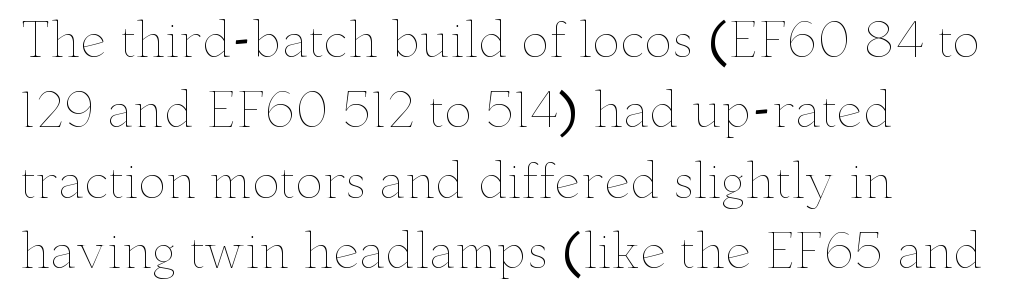
Q: Is the text bold? A: No.
Q: Is the text italic (slanted)? A: No, it is upright.
Q: Is the text underlined? A: No.
Q: How is the paragraph aligned? A: Left-aligned.
Q: Is the spacing between letters normal or unusually wide? A: Normal.
Q: Is the spacing between lines tight, normal or loose? A: Normal.
Q: Width (condensed, normal, or wide)? A: Wide.
Q: Stroke contrast? A: Low.
Q: x-height? A: Small.
Q: Monospaced? A: No.
